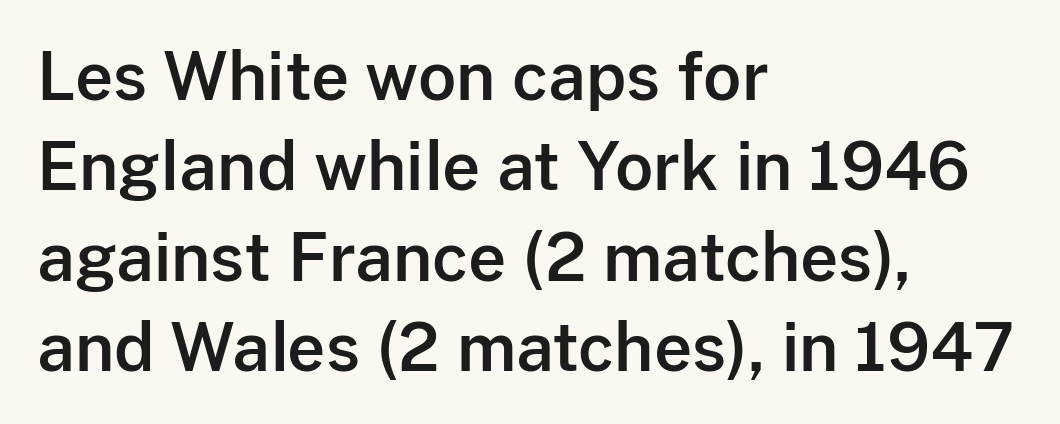
{"serif": "no", "italic": "no", "width": "normal", "stroke_contrast": "low", "x_height": "medium", "monospaced": "no", "underline": "no", "align": "left", "line_spacing": "normal", "line_spacing_ratio": 1.37, "letter_spacing": "normal", "letter_spacing_em": 0.0, "glyph_px": 66}
